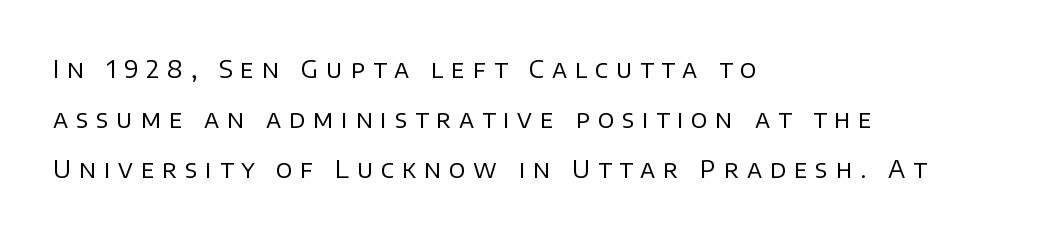
{"italic": "no", "bold": "no", "underline": "no", "align": "left", "line_spacing": "loose", "line_spacing_ratio": 2.09, "letter_spacing": "wide", "letter_spacing_em": 0.33, "glyph_px": 24}
